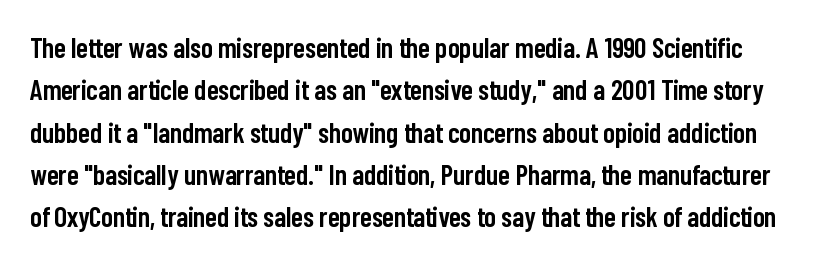
The image shows 28 px semibold, condensed sans-serif type, upright; set normal line spacing (1.51x), normal letter spacing, not underlined; low stroke contrast and a medium x-height.
